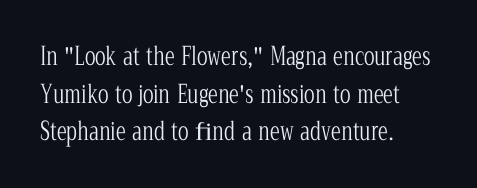
The image shows 25 px text type, upright; set left-aligned, normal line spacing (1.51x), normal letter spacing, not underlined.
